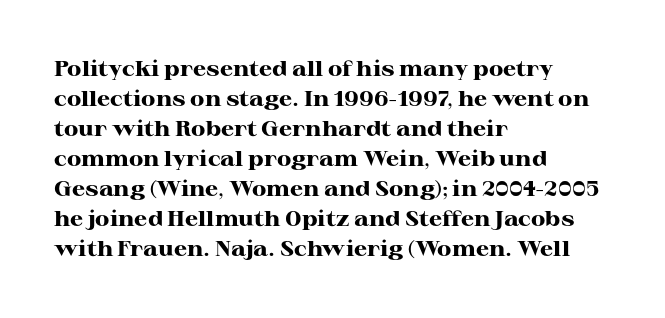
The font's upright variant was chosen for this text. These lines keep a tight, regular rhythm from letter to letter. Notice how thick the strokes are: this is what a full bold looks like. These lines sit exactly where default settings would place them.
